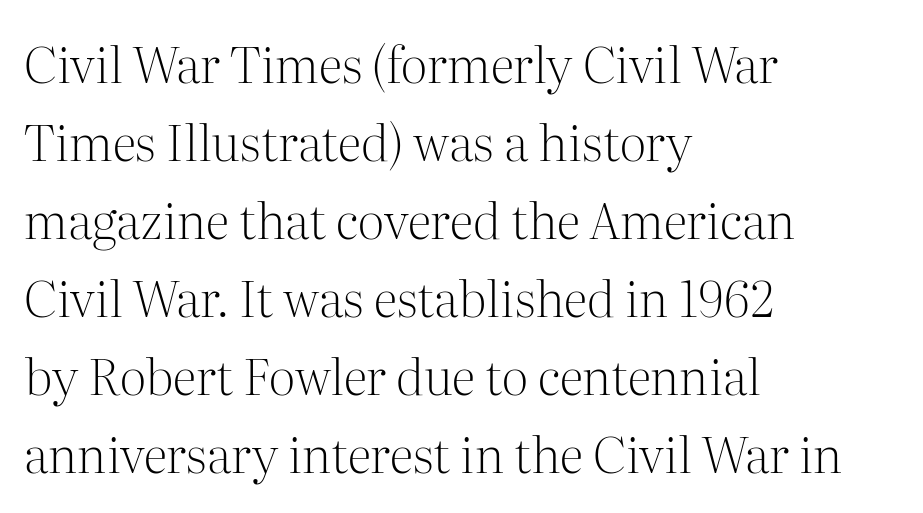
Q: Is the text bold? A: No.
Q: Is the text italic (slanted)? A: No, it is upright.
Q: Is the typeface a serif or a sans-serif typeface? A: Serif.
Q: Is the text underlined? A: No.
Q: How is the paragraph aligned? A: Left-aligned.
Q: Is the spacing between letters normal or unusually wide? A: Normal.
Q: Is the spacing between lines tight, normal or loose? A: Normal.
Q: Width (condensed, normal, or wide)? A: Normal.
Q: Stroke contrast? A: Medium.
Q: x-height? A: Medium.
Q: Monospaced? A: No.
